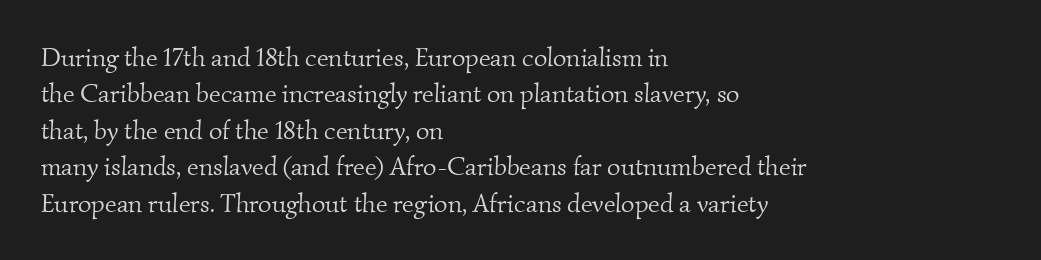
Each line starts at the same left margin while the right side varies. Regarding leading, the lines here are spaced in the standard way. No chunkiness to these letters — they're not bold. The face used here is rendered with its standard letterfit.
